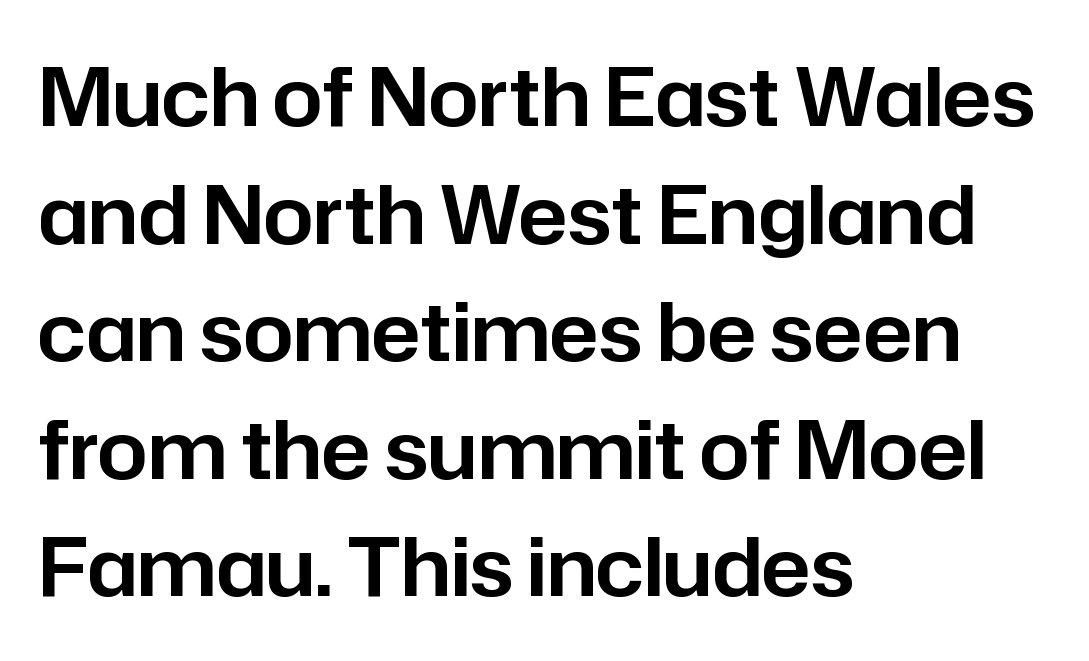
The image shows 80 px sans-serif type, upright; set left-aligned, normal line spacing (1.47x), normal letter spacing, not underlined; low stroke contrast and a medium x-height.
